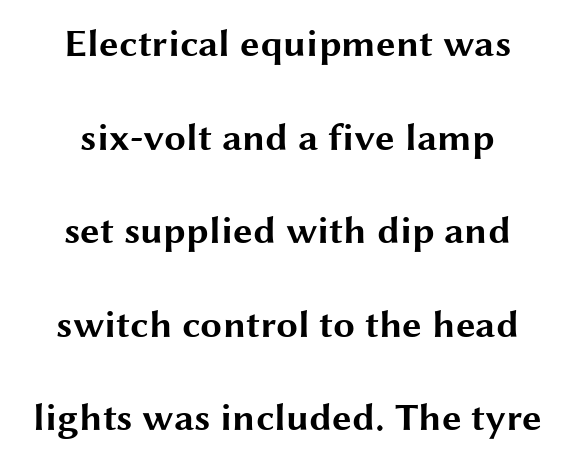
The image shows 39 px bold, wide sans-serif type, upright; set centered, loose line spacing (2.4x), normal letter spacing, not underlined; medium stroke contrast and a medium x-height.
